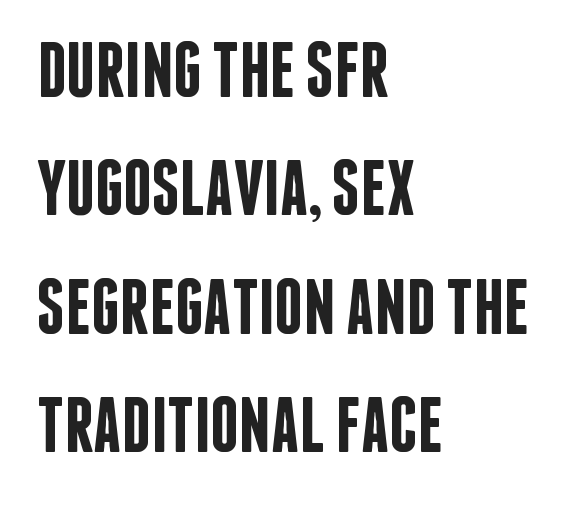
Unlike italic type, these characters show no tilt at all. The rendering uses natural spacing where letterforms have individual widths. On the weight axis this lands at semibold, roughly 600. Notice how the passage keeps a crisp vertical edge on the left only. Font category for this specimen: sans-serif.
